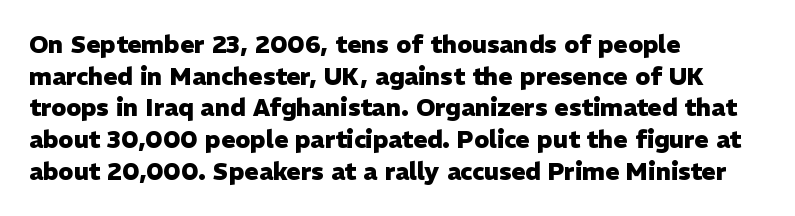
The image shows 24 px bold type, upright; set left-aligned, normal line spacing (1.32x), normal letter spacing, not underlined.
